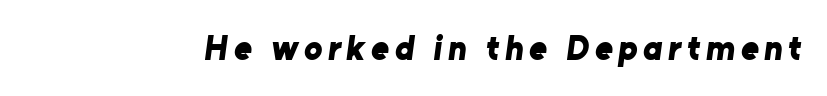
{"serif": "no", "bold": "yes", "weight": "bold", "width": "normal", "stroke_contrast": "low", "x_height": "medium", "monospaced": "no", "underline": "no", "glyph_px": 34}
